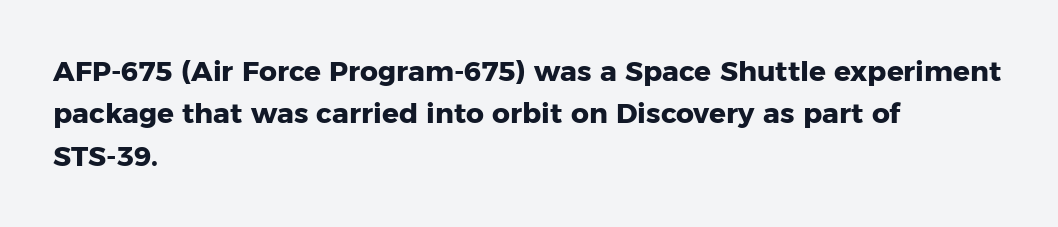
{"serif": "no", "italic": "no", "bold": "yes", "weight": "heavy", "width": "normal", "stroke_contrast": "low", "x_height": "medium", "monospaced": "no", "underline": "no", "align": "left", "line_spacing": "normal", "line_spacing_ratio": 1.51, "letter_spacing": "normal", "letter_spacing_em": 0.0, "glyph_px": 28}
